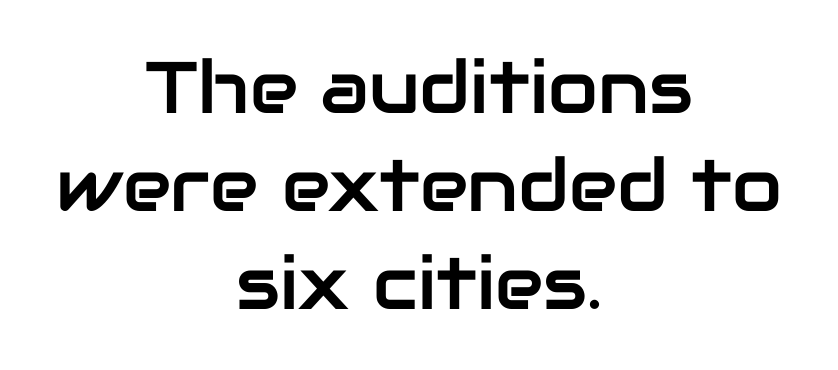
The lettering holds an erect, upright posture throughout. A clean baseline with only descenders dipping below it. The letters sit at their default tracking, neither squeezed nor spread. These lines are rendered in a variable-pitch font.
